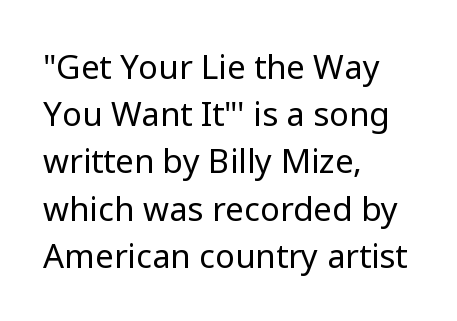
Q: Is the text bold? A: No.
Q: Is the text italic (slanted)? A: No, it is upright.
Q: Is the typeface a serif or a sans-serif typeface? A: Sans-serif.
Q: Is the text underlined? A: No.
Q: How is the paragraph aligned? A: Left-aligned.
Q: Is the spacing between letters normal or unusually wide? A: Normal.
Q: Is the spacing between lines tight, normal or loose? A: Normal.
Q: Width (condensed, normal, or wide)? A: Normal.
Q: Stroke contrast? A: Low.
Q: x-height? A: Medium.
Q: Monospaced? A: No.
